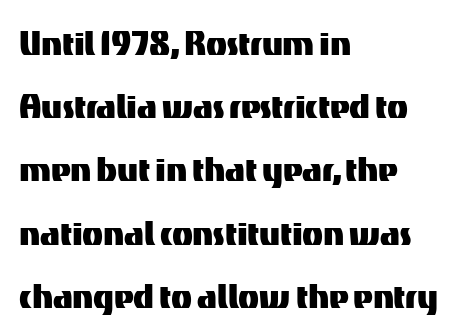
{"serif": "no", "italic": "no", "width": "normal", "stroke_contrast": "medium", "x_height": "medium", "monospaced": "no", "underline": "no", "align": "left", "line_spacing": "normal", "line_spacing_ratio": 1.47, "letter_spacing": "normal", "letter_spacing_em": 0.0, "glyph_px": 43}
